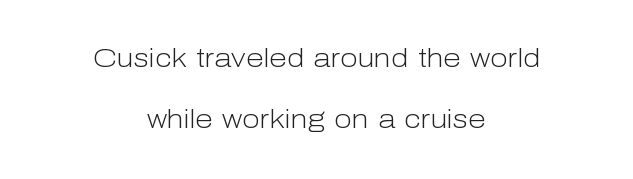
Weight: regular or lighter. The typesetter chose a symmetrical, centered arrangement here. The line-height multiplier appears high, well above default. This rendering features lettering with no underline. The gaps between neighbouring characters are ordinary and unremarkable. Style check: upright.
